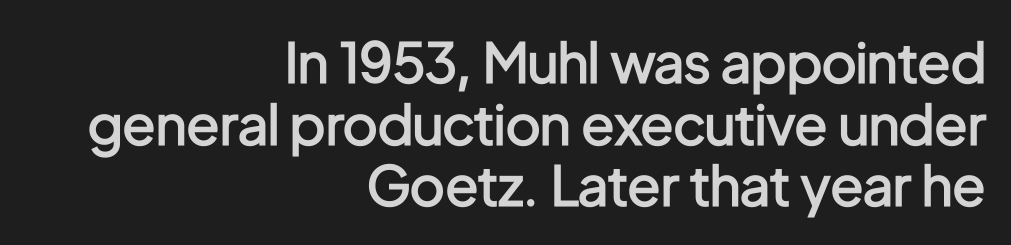
Q: Is the text bold? A: Semi-bold.
Q: Is the text italic (slanted)? A: No, it is upright.
Q: Is the typeface a serif or a sans-serif typeface? A: Sans-serif.
Q: Is the text underlined? A: No.
Q: How is the paragraph aligned? A: Right-aligned.
Q: Is the spacing between letters normal or unusually wide? A: Normal.
Q: Is the spacing between lines tight, normal or loose? A: Tight.
Q: Width (condensed, normal, or wide)? A: Condensed.
Q: Stroke contrast? A: Low.
Q: x-height? A: Medium.
Q: Monospaced? A: No.
